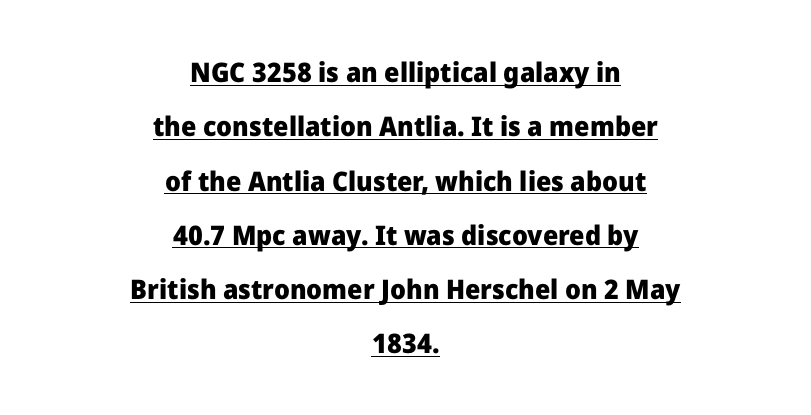
The lettering stays uniformly vertical, giving the passage a roman look. Underline: present. The passage shown stacks its lines with a broad gap. Honestly, the letter spacing is just normal — you wouldn't notice it. This sample is center-justified, so both line endings float freely. Is the type bold? Yes — the strokes are clearly thick and heavy.
